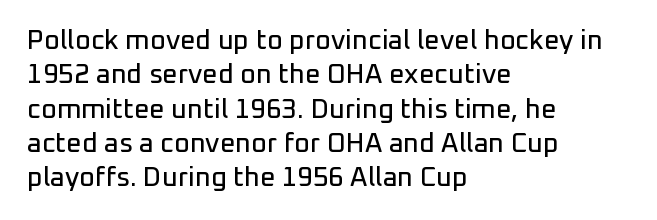
Do the letters lean? They stand straight. Lines of text with bare space underneath. The passage shown stacks its lines at a standard gap. Casual observation: everything's shoved over to the left.
